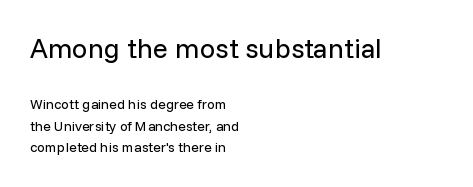
Are there feet on the stems? There aren't — it's a sans. In CSS terms this would be text-align: left. Bold? No — there's no thickening of the strokes. Note the varied advance widths — an 'i' is clearly narrower than an 'm'.
